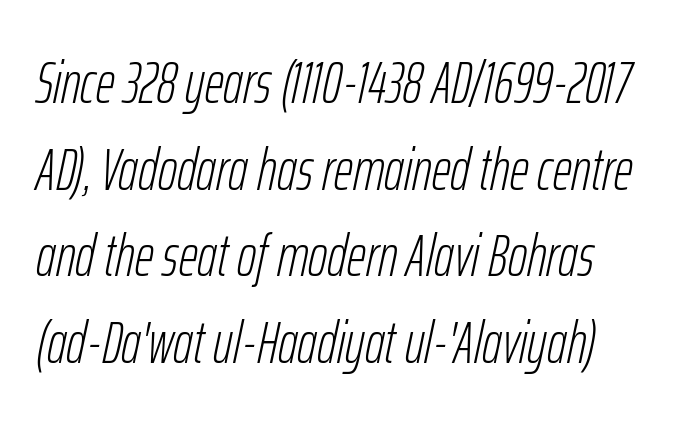
The image shows 59 px light, condensed type, italic (leaning right); set normal line spacing (1.47x), normal letter spacing, not underlined; low stroke contrast and a medium x-height.
